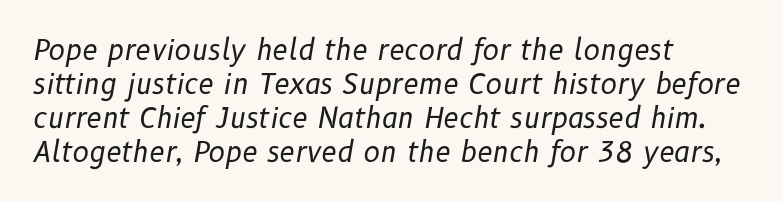
Check the space under the baseline: it is left empty. Letter spacing: default. The compositor pushed each line to the left boundary. The whole block is typeset with a tilt. These lines are rendered in a variable-pitch font. On a weight scale, this lands at 450 or below.
